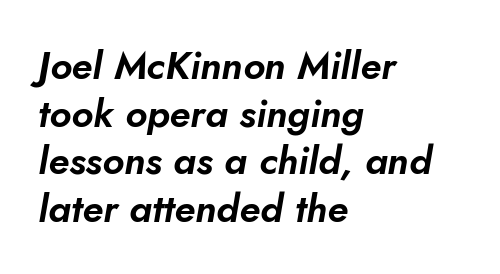
The image shows 39 px text type, italic (leaning right); set left-aligned, line spacing 1.22x, normal letter spacing, not underlined; low stroke contrast and a small x-height.
